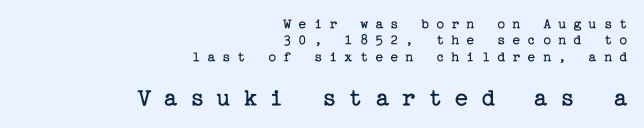
The image shows 26 px text type, upright; set right-aligned, tight line spacing (1.1x), unusually wide letter spacing (+0.47 em), not underlined; the second (bottom) block is 1.73x larger.
